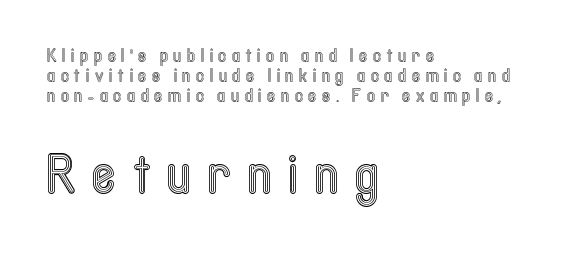
Q: Is the text italic (slanted)? A: No, it is upright.
Q: Is the text underlined? A: No.
Q: How is the paragraph aligned? A: Left-aligned.
Q: Is the spacing between letters normal or unusually wide? A: Unusually wide.
Q: Is the spacing between lines tight, normal or loose? A: Tight.
Q: Which block of text is set in a larger size, the first (top) or the second (bottom)? A: The second (bottom) one.
Q: Width (condensed, normal, or wide)? A: Condensed.
Q: x-height? A: Medium.
Q: Monospaced? A: No.
